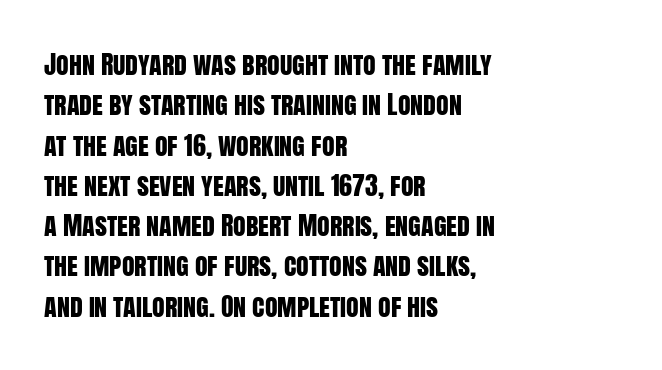
The image shows 26 px text type, upright; set left-aligned, normal line spacing (1.55x), normal letter spacing, not underlined.
